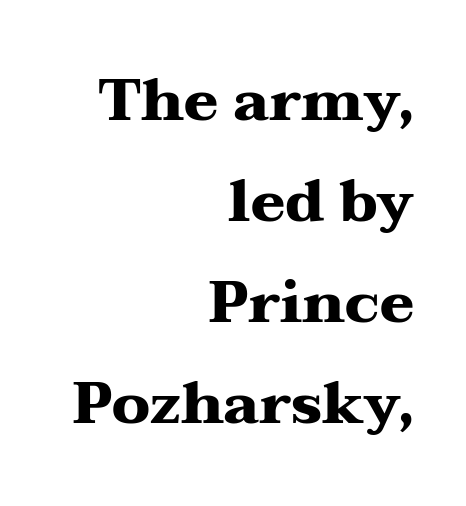
Q: Is the text bold? A: Yes.
Q: Is the text italic (slanted)? A: No, it is upright.
Q: Is the typeface a serif or a sans-serif typeface? A: Serif.
Q: Is the text underlined? A: No.
Q: How is the paragraph aligned? A: Right-aligned.
Q: Is the spacing between letters normal or unusually wide? A: Normal.
Q: Width (condensed, normal, or wide)? A: Wide.
Q: Stroke contrast? A: Medium.
Q: x-height? A: Medium.
Q: Monospaced? A: No.
